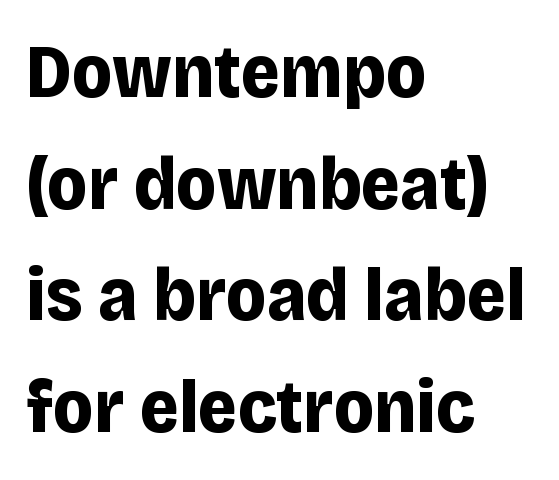
Q: Is the text bold? A: Yes.
Q: Is the text italic (slanted)? A: No, it is upright.
Q: Is the typeface a serif or a sans-serif typeface? A: Sans-serif.
Q: Is the text underlined? A: No.
Q: How is the paragraph aligned? A: Left-aligned.
Q: Is the spacing between letters normal or unusually wide? A: Normal.
Q: Is the spacing between lines tight, normal or loose? A: Normal.
Q: Width (condensed, normal, or wide)? A: Normal.
Q: Stroke contrast? A: Low.
Q: x-height? A: Large.
Q: Monospaced? A: No.
